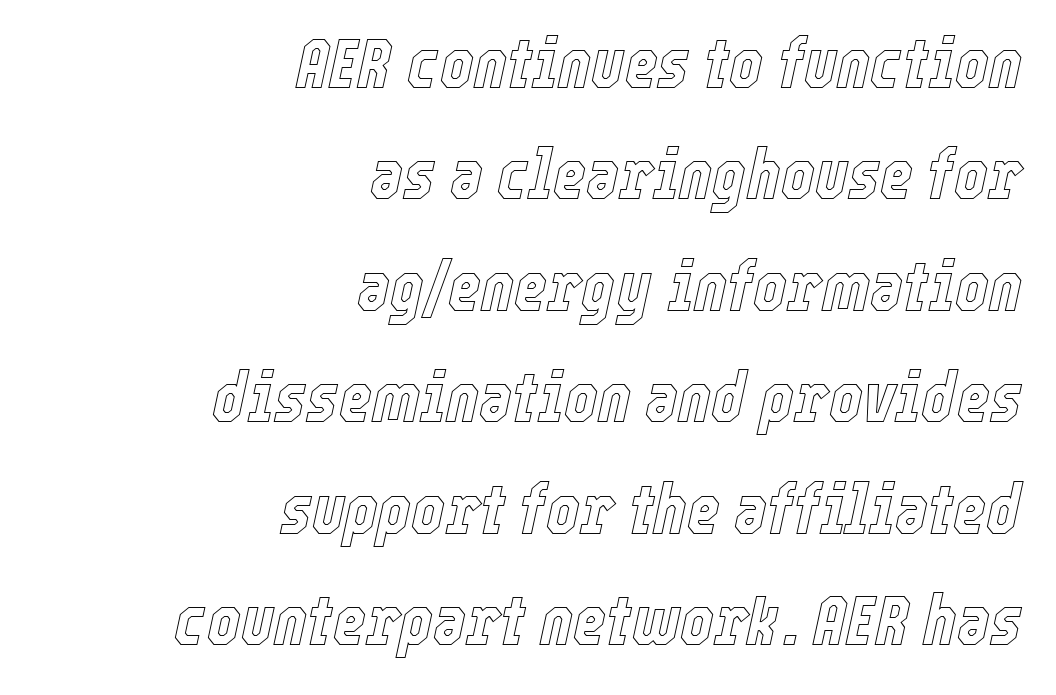
Each letter keeps its own natural width here, so spacing adapts to shape. Reading down the column, the eye jumps a familiar distance to each next line. Compared with ordinary roman type, these characters are visibly tilted. Lines of text with bare space underneath. Where is the straight margin? On the right. Inter-character spacing is left at the font's built-in metrics.
